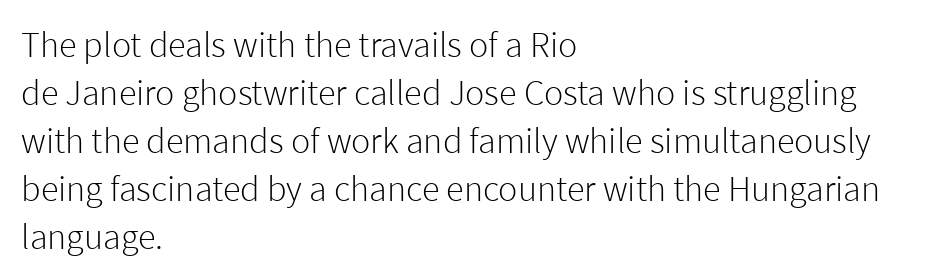
{"serif": "no", "italic": "no", "bold": "no", "weight": "light", "width": "normal", "stroke_contrast": "low", "x_height": "medium", "monospaced": "no", "underline": "no", "align": "left", "line_spacing": "normal", "line_spacing_ratio": 1.33, "letter_spacing": "normal", "letter_spacing_em": 0.0, "glyph_px": 36}
